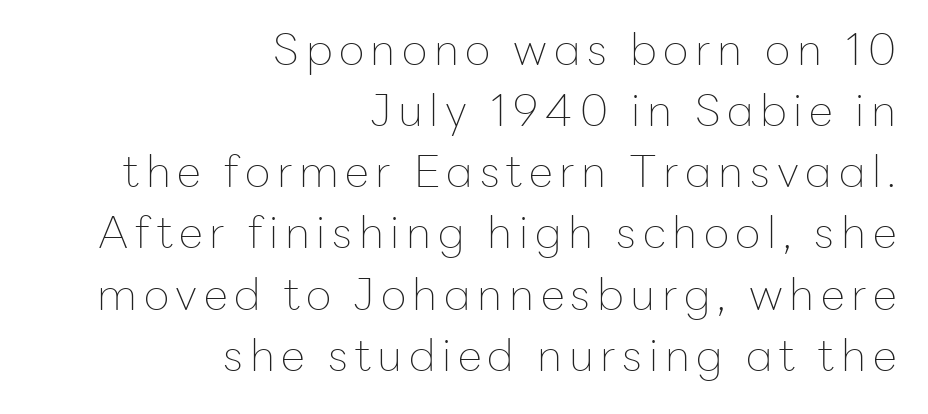
{"serif": "no", "italic": "no", "bold": "no", "weight": "thin", "width": "normal", "stroke_contrast": "low", "x_height": "medium", "monospaced": "no", "underline": "no", "align": "right", "line_spacing": "normal", "line_spacing_ratio": 1.39, "glyph_px": 44}
